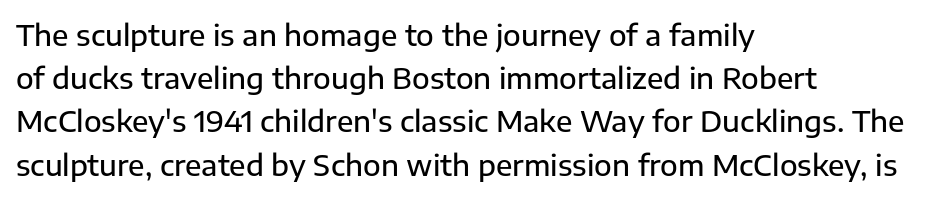
{"serif": "no", "italic": "no", "width": "normal", "stroke_contrast": "low", "x_height": "medium", "monospaced": "no", "underline": "no", "align": "left", "line_spacing": "normal", "line_spacing_ratio": 1.49, "letter_spacing": "normal", "letter_spacing_em": 0.0, "glyph_px": 29}
